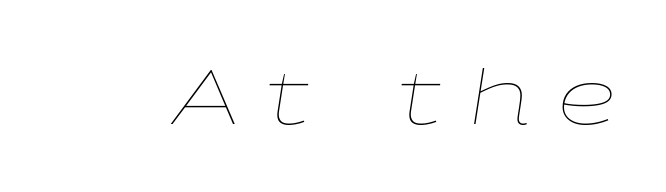
Q: Is the text bold? A: No.
Q: Is the text italic (slanted)? A: Yes, it leans right by about 9 degrees.
Q: Is the text underlined? A: No.
Q: Is the spacing between letters normal or unusually wide? A: Unusually wide.
Q: Width (condensed, normal, or wide)? A: Wide.
Q: Stroke contrast? A: Low.
Q: x-height? A: Medium.
Q: Monospaced? A: No.
